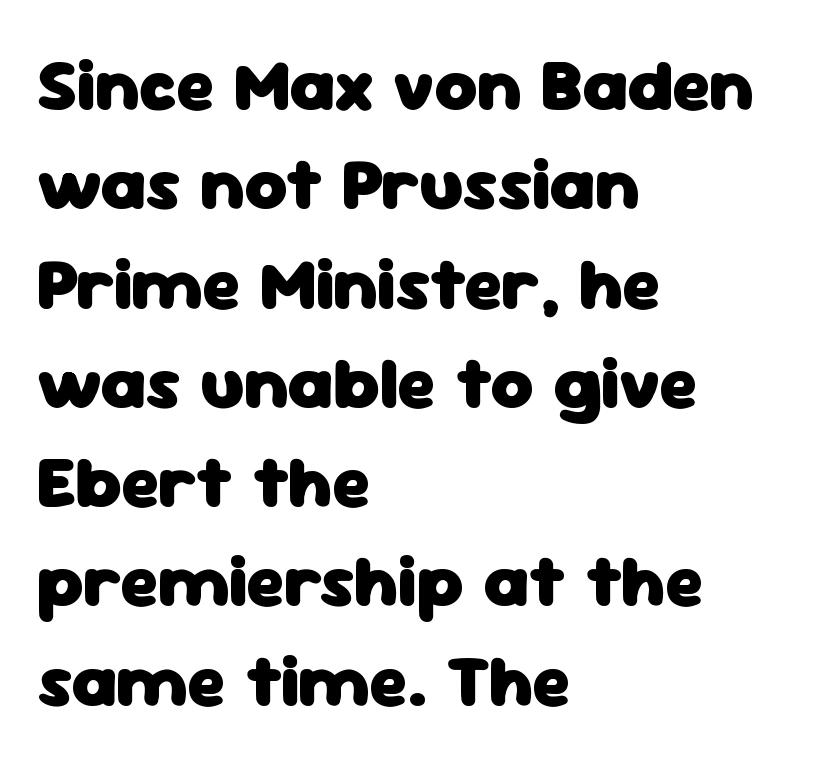
The image shows 73 px heavy sans-serif type, upright; set left-aligned, normal line spacing (1.36x), normal letter spacing, not underlined; low stroke contrast and a medium x-height.
